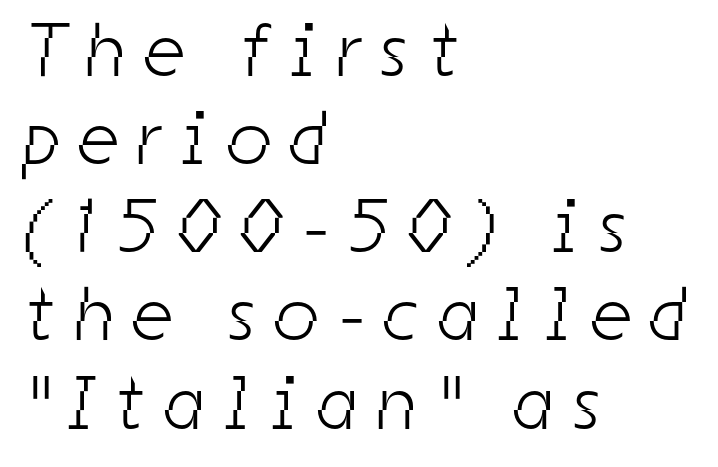
Q: Is the text bold? A: No.
Q: Is the typeface a serif or a sans-serif typeface? A: Sans-serif.
Q: Is the text underlined? A: No.
Q: How is the paragraph aligned? A: Left-aligned.
Q: Is the spacing between letters normal or unusually wide? A: Unusually wide.
Q: Width (condensed, normal, or wide)? A: Condensed.
Q: Stroke contrast? A: Low.
Q: x-height? A: Medium.
Q: Monospaced? A: No.
